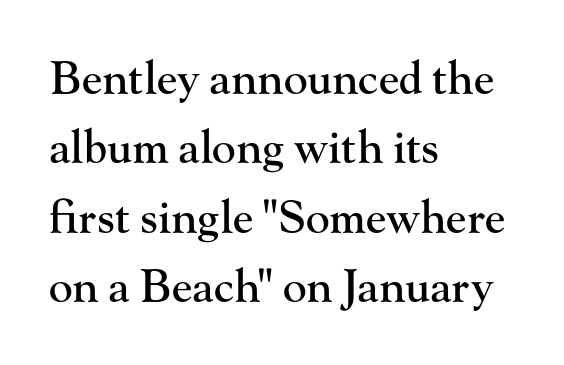
{"serif": "yes", "italic": "no", "width": "normal", "stroke_contrast": "high", "x_height": "small", "monospaced": "no", "underline": "no", "align": "left", "line_spacing": "normal", "line_spacing_ratio": 1.54, "letter_spacing": "normal", "letter_spacing_em": 0.0, "glyph_px": 45}
